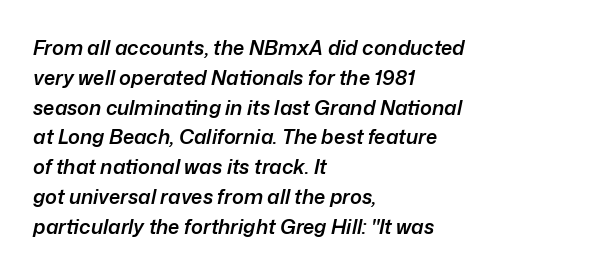
{"italic": "yes", "lean": "right", "slant_degrees": 12, "bold": "semi", "underline": "no", "align": "left", "line_spacing": "normal", "line_spacing_ratio": 1.49, "letter_spacing": "normal", "letter_spacing_em": 0.0, "glyph_px": 20}
